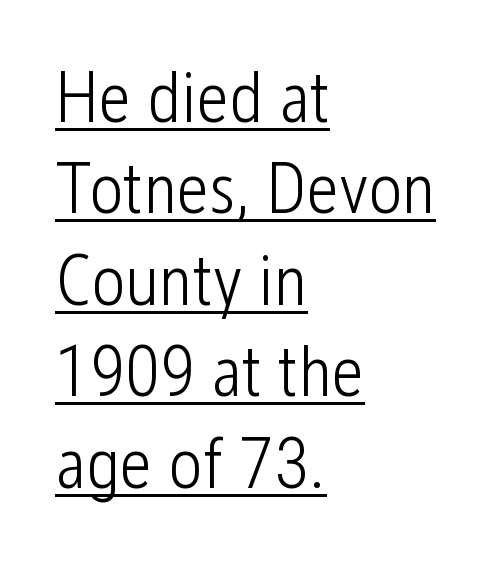
Every row of glyphs begins at an identical x-position on the left. Proportional: the letters do not fall into vertical columns. There is no visible air inserted between adjacent glyphs. The font sits on the lighter half of the weight spectrum, regular included. Letterform terminals end flat and unadorned throughout the passage.
